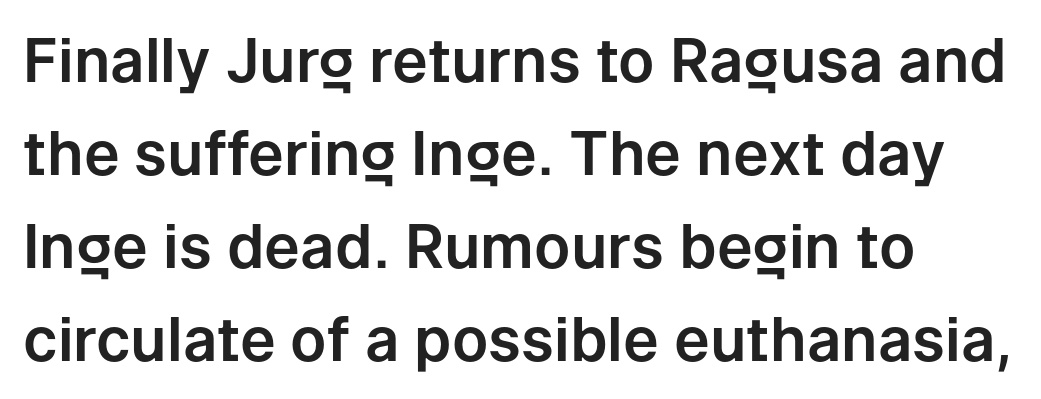
Q: Is the text italic (slanted)? A: No, it is upright.
Q: Is the typeface a serif or a sans-serif typeface? A: Sans-serif.
Q: Is the text underlined? A: No.
Q: How is the paragraph aligned? A: Left-aligned.
Q: Is the spacing between letters normal or unusually wide? A: Normal.
Q: Is the spacing between lines tight, normal or loose? A: Normal.
Q: Width (condensed, normal, or wide)? A: Normal.
Q: Stroke contrast? A: Low.
Q: x-height? A: Medium.
Q: Monospaced? A: No.
